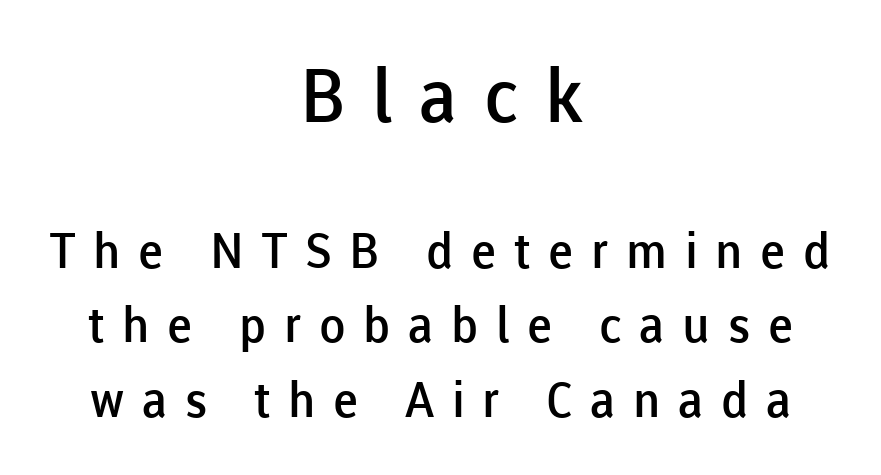
Q: Is the text bold? A: Semi-bold.
Q: Is the text italic (slanted)? A: No, it is upright.
Q: Is the typeface a serif or a sans-serif typeface? A: Sans-serif.
Q: Is the text underlined? A: No.
Q: How is the paragraph aligned? A: Centered.
Q: Is the spacing between letters normal or unusually wide? A: Unusually wide.
Q: Is the spacing between lines tight, normal or loose? A: Normal.
Q: Which block of text is set in a larger size, the first (top) or the second (bottom)? A: The first (top) one.
Q: Width (condensed, normal, or wide)? A: Normal.
Q: Stroke contrast? A: Low.
Q: x-height? A: Medium.
Q: Monospaced? A: No.
